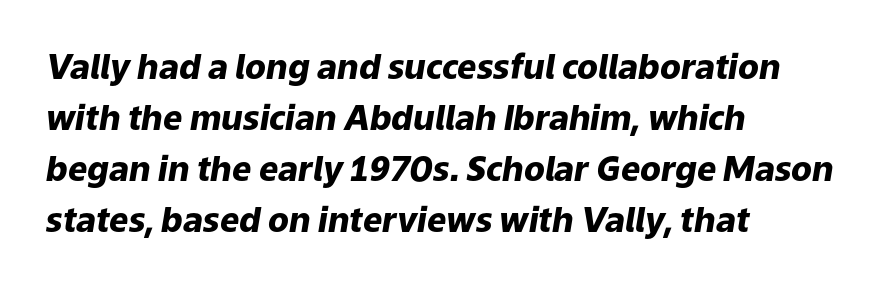
Q: Is the text bold? A: Yes.
Q: Is the text italic (slanted)? A: Yes, it leans right by about 9 degrees.
Q: Is the text underlined? A: No.
Q: How is the paragraph aligned? A: Left-aligned.
Q: Is the spacing between letters normal or unusually wide? A: Normal.
Q: Is the spacing between lines tight, normal or loose? A: Normal.
Q: Width (condensed, normal, or wide)? A: Normal.
Q: Stroke contrast? A: Low.
Q: x-height? A: Medium.
Q: Monospaced? A: No.
